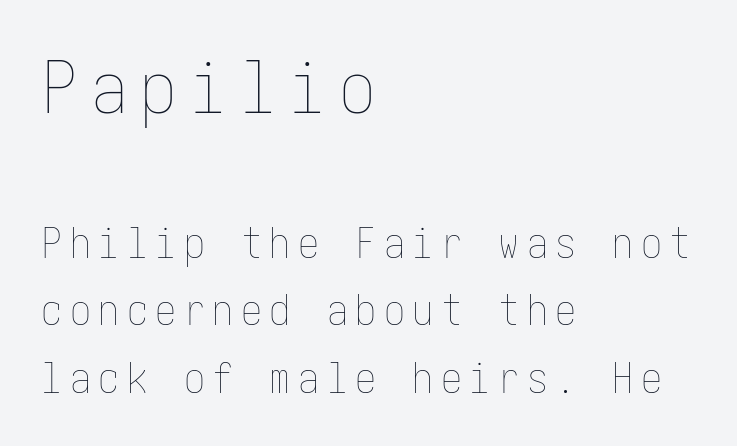
{"italic": "no", "bold": "no", "weight": "thin", "width": "condensed", "stroke_contrast": "low", "x_height": "medium", "underline": "no", "align": "left", "line_spacing": "normal", "line_spacing_ratio": 1.6, "larger_block": "first", "size_ratio": 1.74, "glyph_px": 73}
